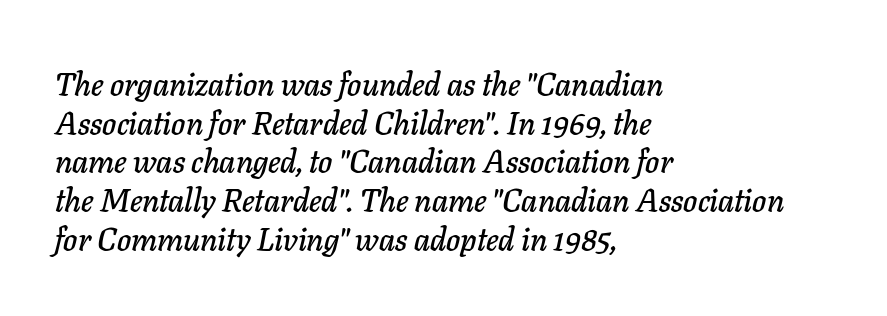
{"italic": "yes", "lean": "right", "slant_degrees": 11, "width": "normal", "stroke_contrast": "low", "x_height": "medium", "monospaced": "no", "underline": "no", "align": "left", "line_spacing_ratio": 1.21, "letter_spacing": "normal", "letter_spacing_em": 0.0, "glyph_px": 32}
